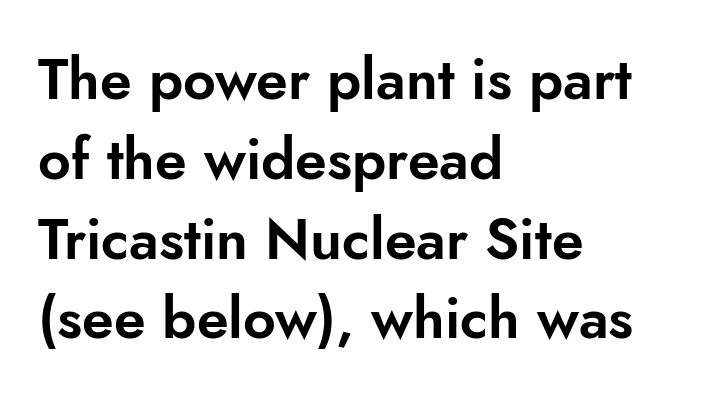
The passage shown is not underscored anywhere. Varying glyph widths throughout — classic text-font behaviour. The rag falls on the right side of this text block. Ordinary non-slanted type is in use. Nothing sits at the stroke ends, so this counts as sans-serif.
